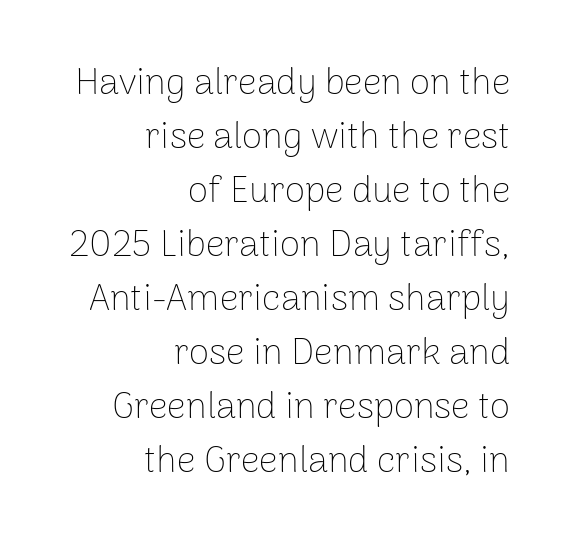
{"serif": "no", "italic": "no", "bold": "no", "weight": "thin", "width": "normal", "stroke_contrast": "low", "x_height": "medium", "monospaced": "no", "underline": "no", "align": "right", "line_spacing": "normal", "line_spacing_ratio": 1.46, "letter_spacing": "normal", "letter_spacing_em": 0.0, "glyph_px": 37}
